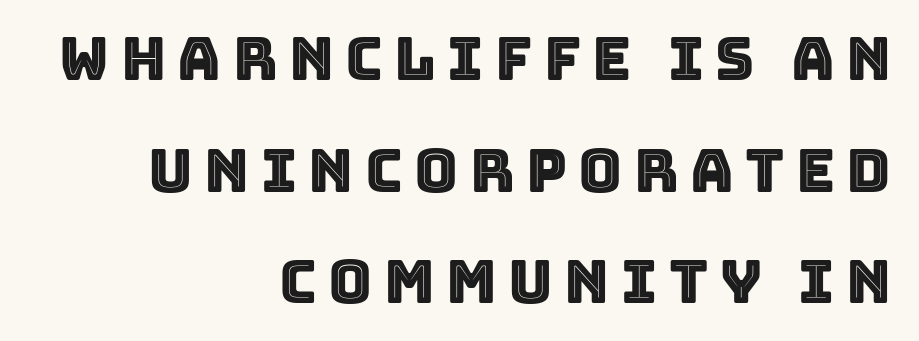
{"italic": "no", "width": "normal", "x_height": "large", "monospaced": "no", "underline": "no", "align": "right", "line_spacing_ratio": 1.86, "glyph_px": 60}
